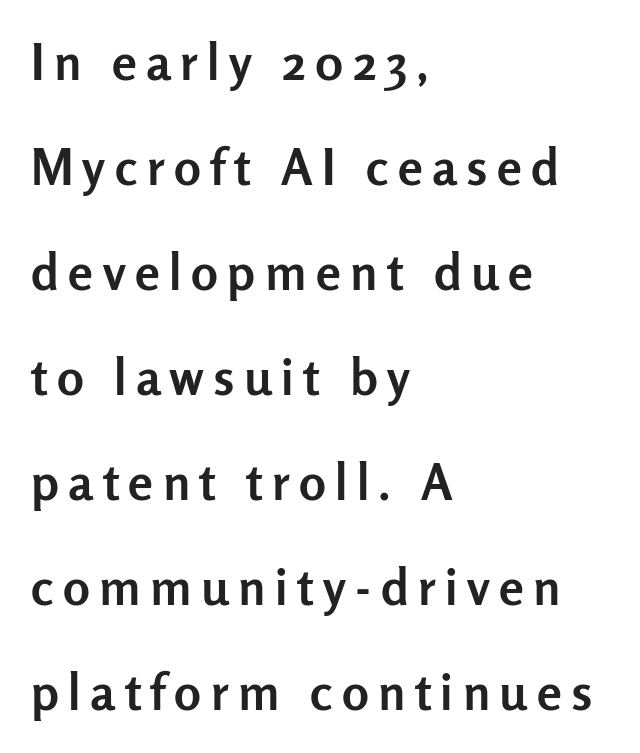
The image shows 50 px semibold sans-serif type, upright; set left-aligned, loose line spacing (2.1x), not underlined; low stroke contrast and a medium x-height.
